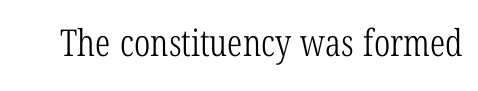
Q: Is the text bold? A: No.
Q: Is the typeface a serif or a sans-serif typeface? A: Serif.
Q: Is the text underlined? A: No.
Q: Is the spacing between letters normal or unusually wide? A: Normal.
Q: Width (condensed, normal, or wide)? A: Condensed.
Q: Stroke contrast? A: Low.
Q: x-height? A: Medium.
Q: Monospaced? A: No.
